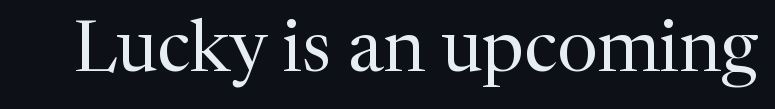
The image shows 72 px regular-weight serif type, upright; set normal letter spacing, not underlined; medium stroke contrast and a medium x-height.
